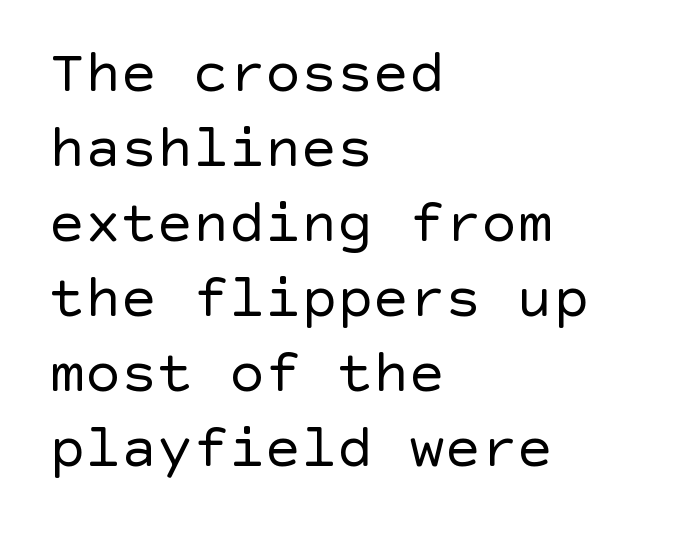
The image shows 60 px regular-weight sans-serif type, upright; set left-aligned, normal line spacing (1.25x), normal letter spacing, not underlined; a large x-height.
